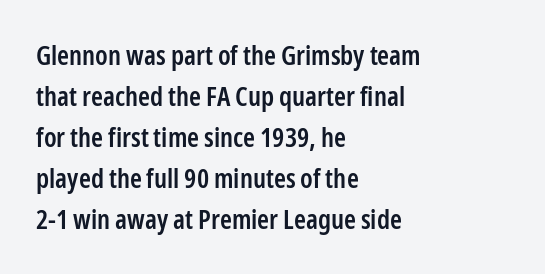
The image shows 27 px text type, upright; set left-aligned, normal line spacing (1.52x), normal letter spacing, not underlined.
